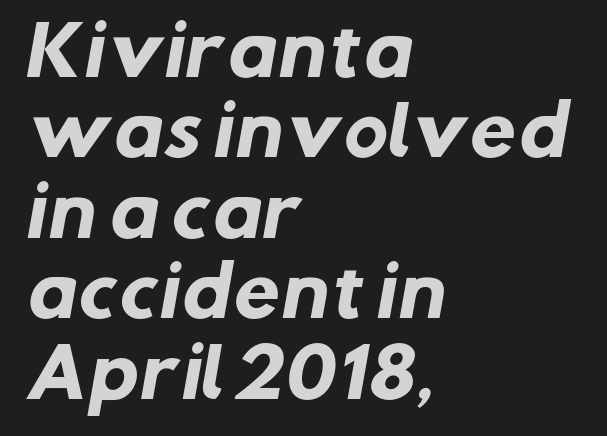
The horizontal fit of the characters is conventional and even. Examine the stroke ends and you'll find no serifs. Students, this is bold: see how much ink each stroke carries. Which margin do the lines hug? The left one — the right edge is uneven. Words float on clear page, feet unadorned. The rendering uses natural spacing where letterforms have individual widths.
